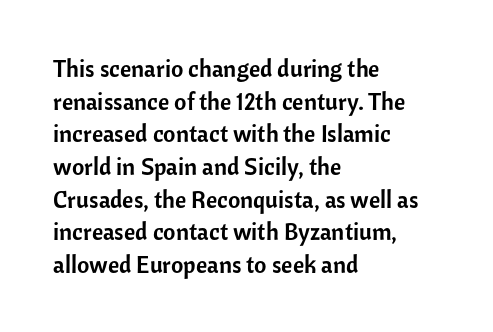
The image shows 24 px text type, upright; set left-aligned, normal line spacing (1.36x), normal letter spacing, not underlined.
